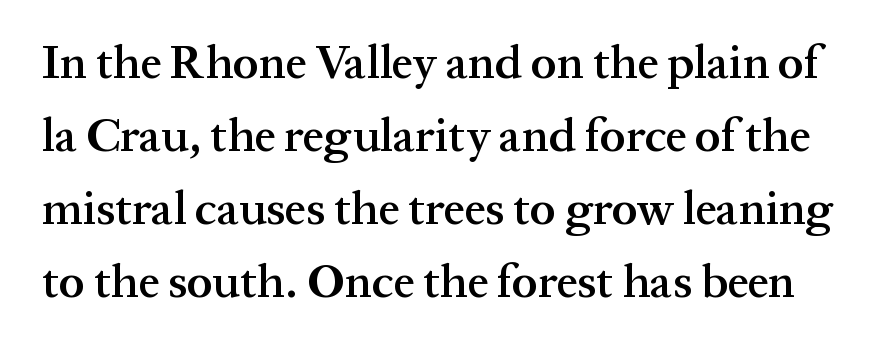
Evenly set lines give the paragraph a standard silhouette. Inter-character spacing is left at the font's built-in metrics. Every character sits straight up, as roman type does. The strokes are fattened partway — semibold, not bold.
